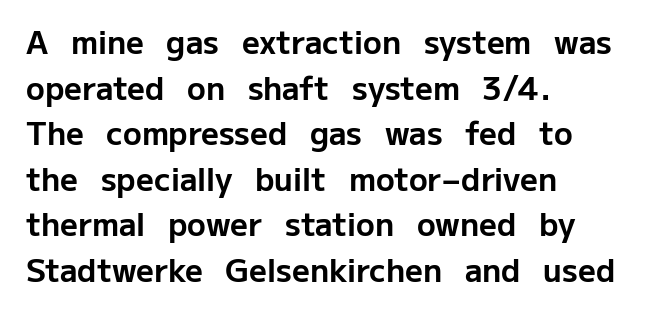
The font family rendered here belongs to the sans-serif group. The tracking reads as untouched default to a designer's eye. The specimen reads as upright at a glance. A normal amount of white space separates one row of letters from the next. The baseline area is clear. The lines are quadded left.
